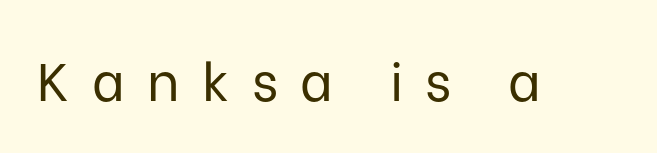
Q: Is the text bold? A: No.
Q: Is the text italic (slanted)? A: No, it is upright.
Q: Is the typeface a serif or a sans-serif typeface? A: Sans-serif.
Q: Is the text underlined? A: No.
Q: Is the spacing between letters normal or unusually wide? A: Unusually wide.
Q: Width (condensed, normal, or wide)? A: Normal.
Q: Stroke contrast? A: Low.
Q: x-height? A: Medium.
Q: Monospaced? A: No.
